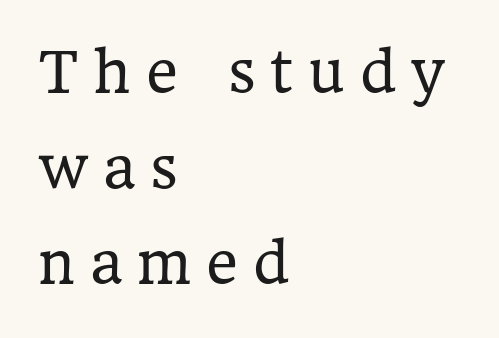
The designer went with a serif here, giving each stem small feet. Does extra space separate the letters? Yes, quite a lot of it. Beneath every word, the page is bare. Here the designer chose a conventional face with non-uniform glyph widths. Letters have the restrained weight of plain body copy at most. Tall strokes in this sample are plumb rather than angled.
